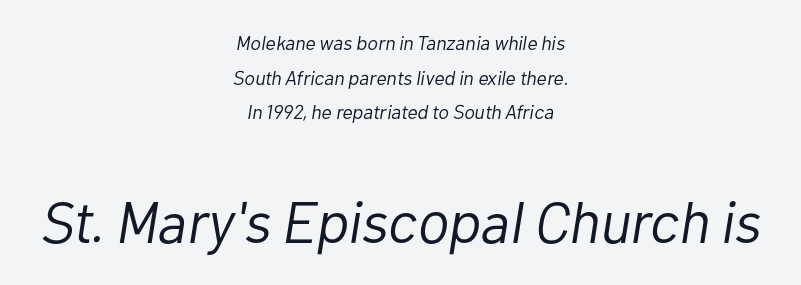
Q: Is the text bold? A: No.
Q: Is the text italic (slanted)? A: Yes, it leans right by about 10 degrees.
Q: Is the text underlined? A: No.
Q: How is the paragraph aligned? A: Centered.
Q: Is the spacing between letters normal or unusually wide? A: Normal.
Q: Which block of text is set in a larger size, the first (top) or the second (bottom)? A: The second (bottom) one.
Q: Width (condensed, normal, or wide)? A: Normal.
Q: Stroke contrast? A: Low.
Q: x-height? A: Medium.
Q: Monospaced? A: No.
